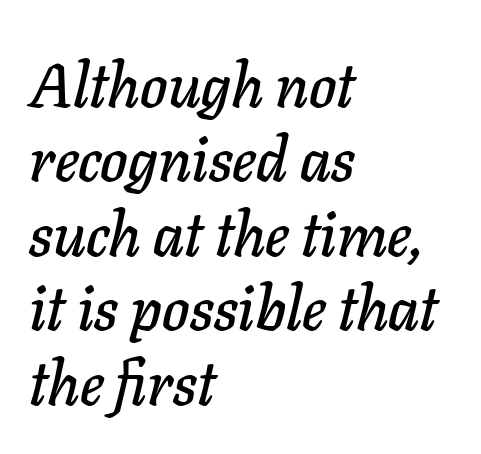
{"italic": "yes", "lean": "right", "slant_degrees": 11, "width": "normal", "stroke_contrast": "low", "x_height": "medium", "monospaced": "no", "underline": "no", "align": "left", "line_spacing_ratio": 1.2, "letter_spacing": "normal", "letter_spacing_em": 0.0, "glyph_px": 62}
